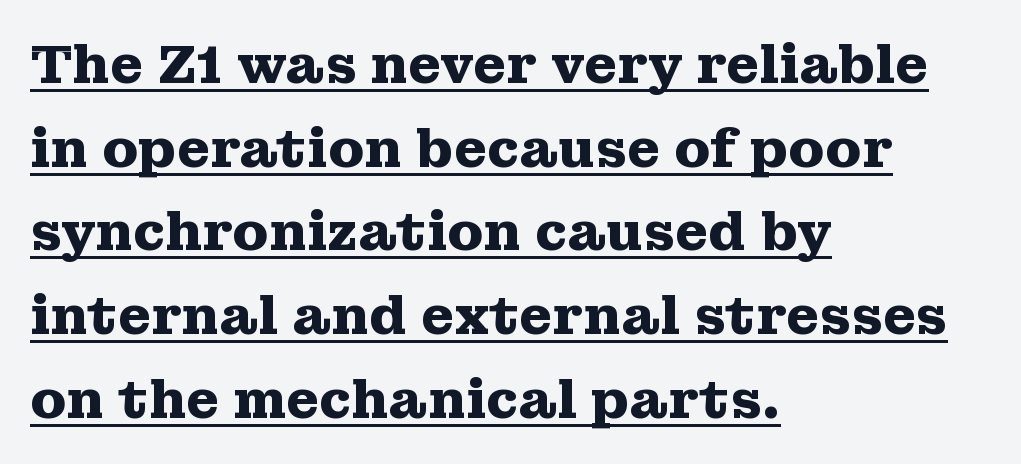
The image shows 53 px heavy, wide serif type, upright; set left-aligned, normal line spacing (1.58x), normal letter spacing, underlined; medium stroke contrast and a medium x-height.
